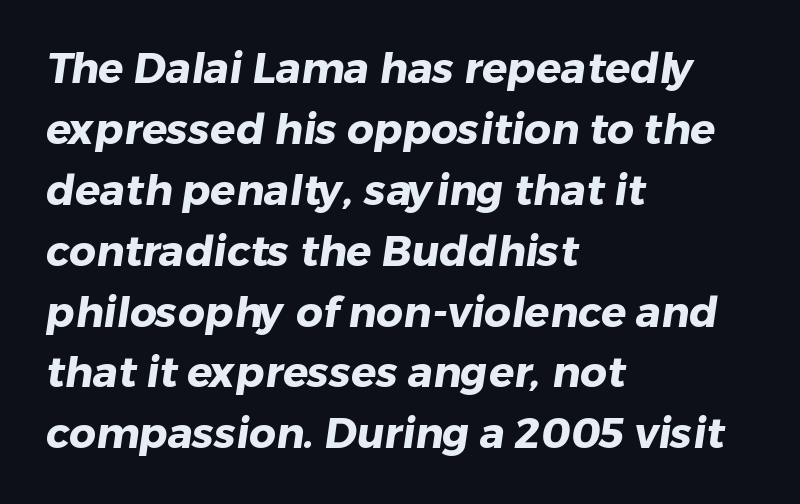
The space directly below the letters is spotless. What stands out about the letter spacing? Nothing — it is the standard amount. What weight is shown? A full bold with thick strokes. Interline gaps are of average width in this sample. Each letter's strokes conclude bluntly, with no projecting serifs. Think of a printed novel: that variable character pitch is what you see here.
